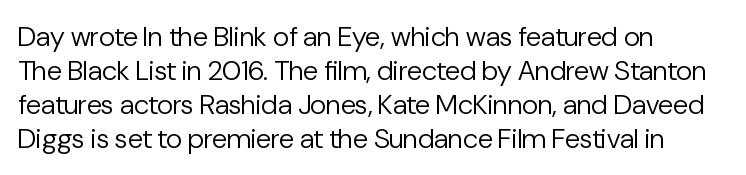
When letters stand straight like this, we call the style roman or upright. Regarding serifs, this sample does without them. The font sits on the lighter half of the weight spectrum, regular included. Spacing verdict: proportional, widths tailored to each character.
